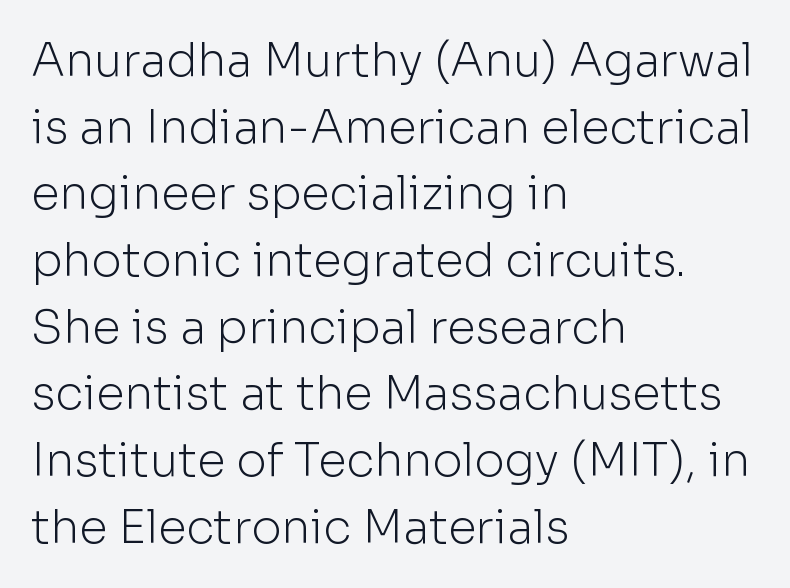
{"serif": "no", "italic": "no", "bold": "no", "weight": "light", "width": "normal", "stroke_contrast": "low", "x_height": "medium", "monospaced": "no", "underline": "no", "align": "left", "line_spacing": "normal", "line_spacing_ratio": 1.45, "letter_spacing": "normal", "letter_spacing_em": 0.0, "glyph_px": 46}
